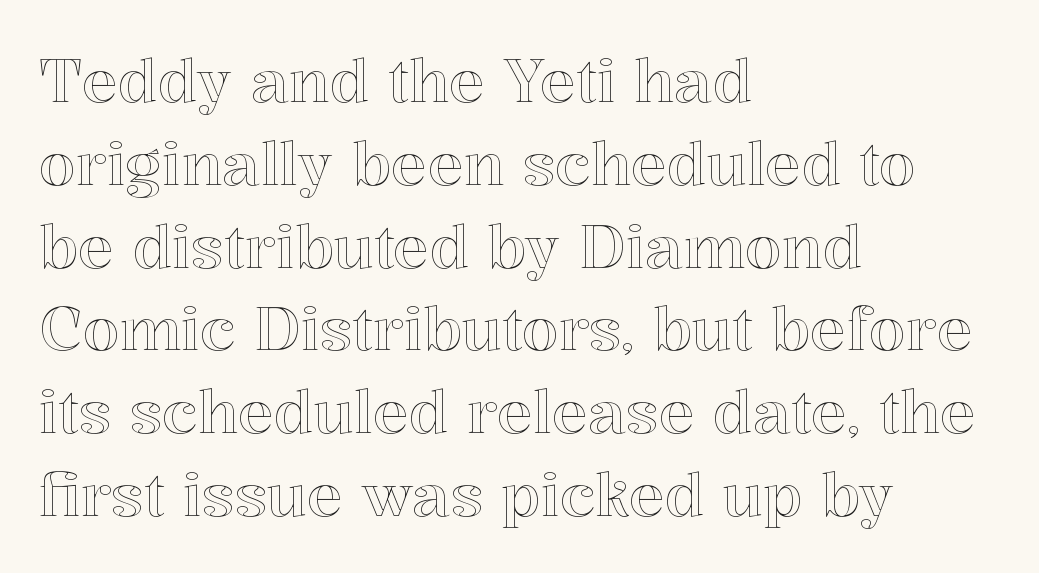
The ragged edge is on the right, which tells us the setting is flush left. Nope, not italic — everything's standing straight. If you measured baseline to baseline, you'd find a middling distance. Spacing verdict: proportional, widths tailored to each character. Caption: standard tracking, unaltered. Unmarked baselines from the first word to the last.
